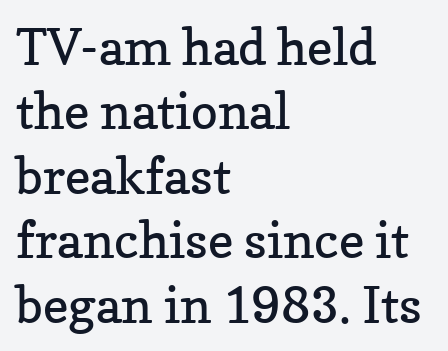
The image shows 50 px regular-weight serif type, upright; set left-aligned, normal line spacing (1.29x), normal letter spacing, not underlined; low stroke contrast and a medium x-height.
